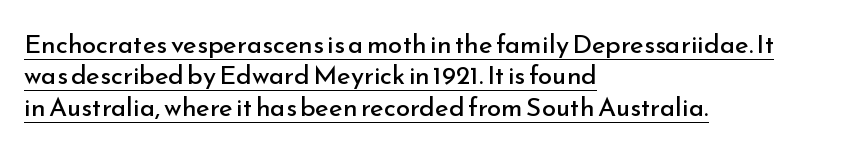
The image shows 26 px text type, upright; set left-aligned, line spacing 1.21x, normal letter spacing, underlined.
